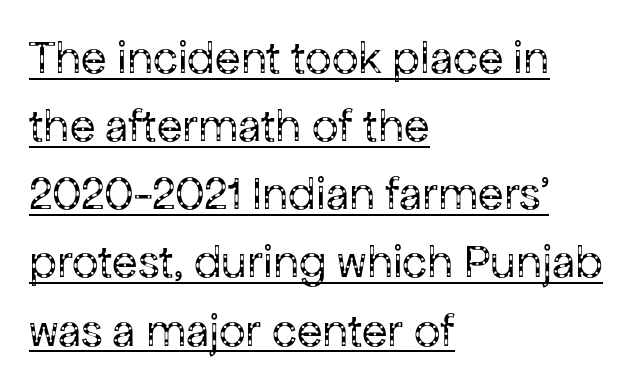
The image shows 47 px regular-weight sans-serif type, upright; set left-aligned, normal line spacing (1.45x), normal letter spacing, underlined; low stroke contrast and a medium x-height.
